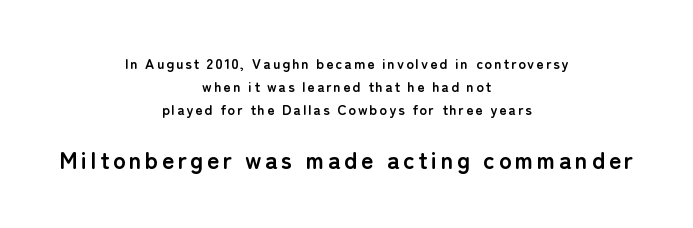
The space beneath each line is pristine and unruled. Compared with typical paragraphs, the rows here are spaced about the same. If you squint, the bottom block still reads clearly — it's the larger of the two. Strong, thick strokes mark this as bold type. Italic? Not at all — the glyphs are vertical.
